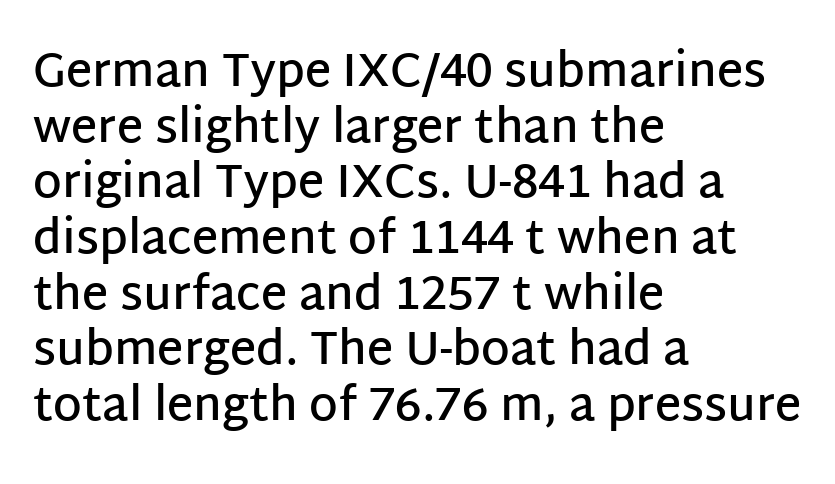
Does the copy run flush right? No — it runs flush left. What weight is shown? A semibold, between regular and bold. There is no visible air inserted between adjacent glyphs. Ascenders rise straight up at ninety degrees. Varying glyph widths throughout — classic text-font behaviour. Nope, no serifs anywhere on these letters.
